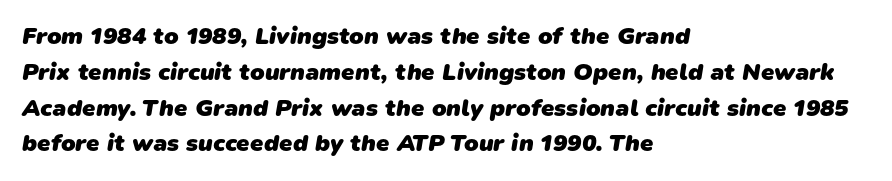
Where is the straight margin? On the left. Typographic density is high because the face is bold. Each new line begins a customary step beneath the previous one. This rendering leaves character spacing at its baseline value.
